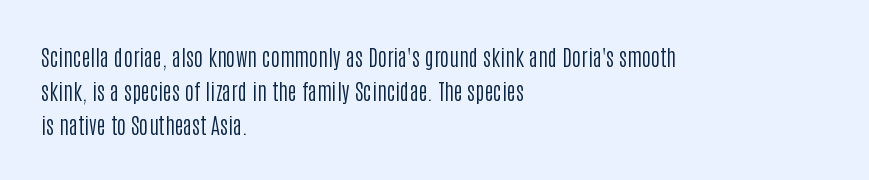
Q: Is the text bold? A: No.
Q: Is the text italic (slanted)? A: No, it is upright.
Q: Is the text underlined? A: No.
Q: How is the paragraph aligned? A: Left-aligned.
Q: Is the spacing between letters normal or unusually wide? A: Normal.
Q: Is the spacing between lines tight, normal or loose? A: Normal.
